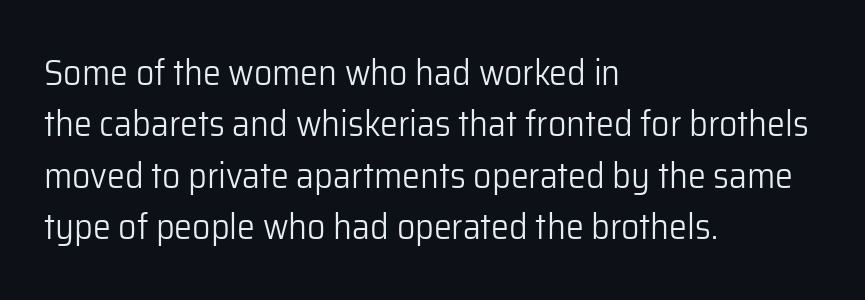
The image shows 36 px light sans-serif type, upright; set left-aligned, normal line spacing (1.43x), normal letter spacing, not underlined; low stroke contrast and a medium x-height.
